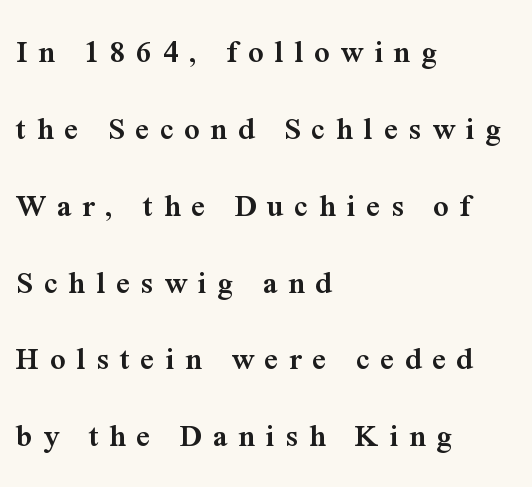
Reading down the column, the eye jumps a long way to each next line. Is there any slant? The stems are plumb. The passage shown is typed in a proportional face where columns would drift. Tracking value appears strongly positive — letters spread wide.
